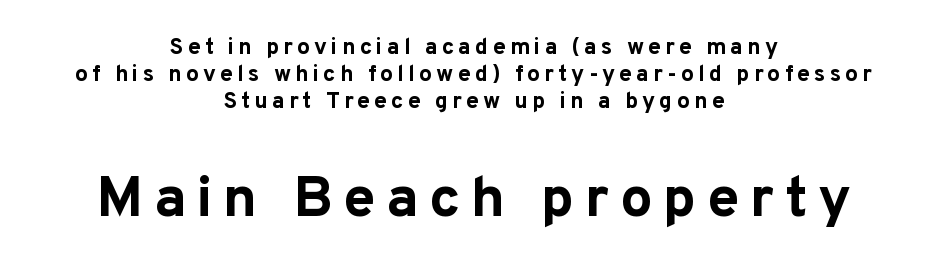
Q: Is the text bold? A: Yes.
Q: Is the text italic (slanted)? A: No, it is upright.
Q: Is the typeface a serif or a sans-serif typeface? A: Sans-serif.
Q: Is the text underlined? A: No.
Q: How is the paragraph aligned? A: Centered.
Q: Which block of text is set in a larger size, the first (top) or the second (bottom)? A: The second (bottom) one.
Q: Width (condensed, normal, or wide)? A: Normal.
Q: Stroke contrast? A: Low.
Q: x-height? A: Medium.
Q: Monospaced? A: No.
